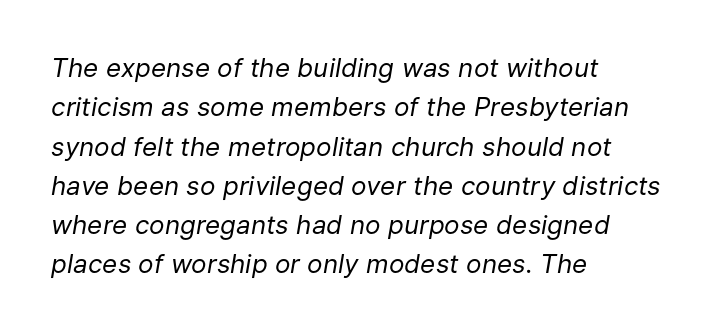
This is oblique type, the kind used for emphasis or titles. The lines are quadded left. A typesetter would call this leading conventional body-copy spacing. The zone under the glyphs is completely vacant. Caption: face not bold, strokes unweighted. No extra tracking has been applied to these lines.
